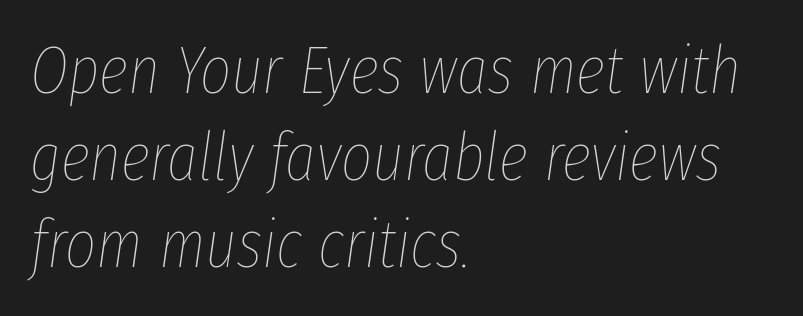
Q: Is the text bold? A: No.
Q: Is the text italic (slanted)? A: Yes, it leans right by about 8 degrees.
Q: Is the text underlined? A: No.
Q: How is the paragraph aligned? A: Left-aligned.
Q: Is the spacing between letters normal or unusually wide? A: Normal.
Q: Is the spacing between lines tight, normal or loose? A: Normal.
Q: Width (condensed, normal, or wide)? A: Condensed.
Q: Stroke contrast? A: Low.
Q: x-height? A: Medium.
Q: Monospaced? A: No.
